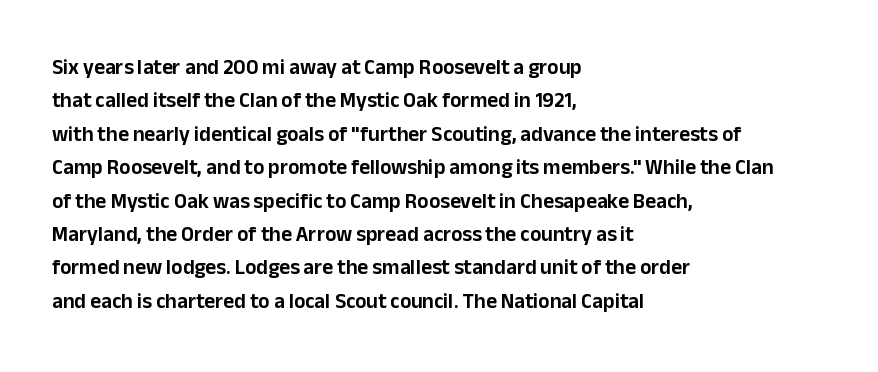
Q: Is the text italic (slanted)? A: No, it is upright.
Q: Is the text underlined? A: No.
Q: How is the paragraph aligned? A: Left-aligned.
Q: Is the spacing between letters normal or unusually wide? A: Normal.
Q: Is the spacing between lines tight, normal or loose? A: Normal.
